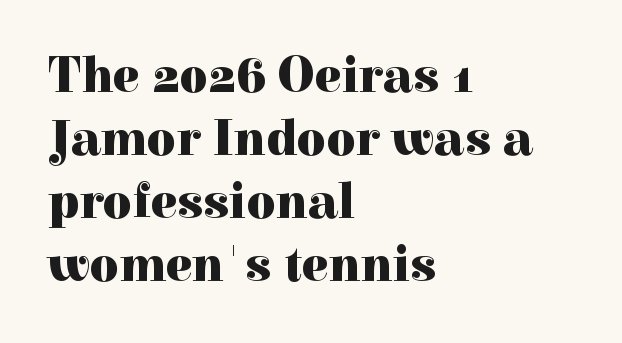
{"serif": "yes", "italic": "no", "bold": "yes", "weight": "heavy", "width": "normal", "x_height": "medium", "monospaced": "no", "underline": "no", "align": "left", "line_spacing": "normal", "line_spacing_ratio": 1.26, "letter_spacing": "normal", "letter_spacing_em": 0.0, "glyph_px": 50}
